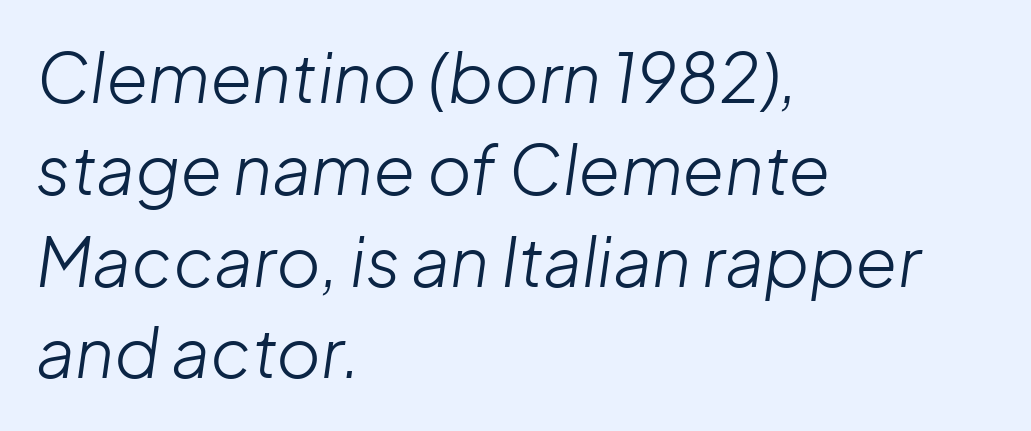
Is this a fixed-width face? No — the glyphs have proportional, varying widths. The lettering tilts uniformly, giving the passage an italic look. Whoever set this chose a conventional vertical rhythm. The string is rendered with underlining switched off. A typesetter would call this zero additional tracking.
